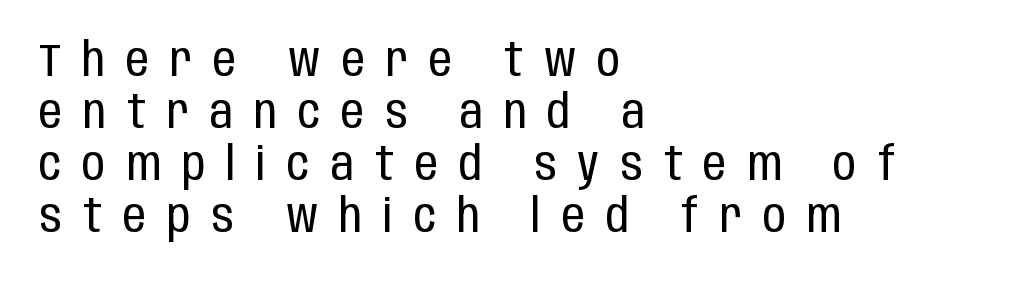
Q: Is the text bold? A: No.
Q: Is the text italic (slanted)? A: No, it is upright.
Q: Is the typeface a serif or a sans-serif typeface? A: Sans-serif.
Q: Is the text underlined? A: No.
Q: How is the paragraph aligned? A: Left-aligned.
Q: Is the spacing between letters normal or unusually wide? A: Unusually wide.
Q: Is the spacing between lines tight, normal or loose? A: Tight.
Q: Width (condensed, normal, or wide)? A: Condensed.
Q: Stroke contrast? A: Low.
Q: x-height? A: Large.
Q: Monospaced? A: No.
